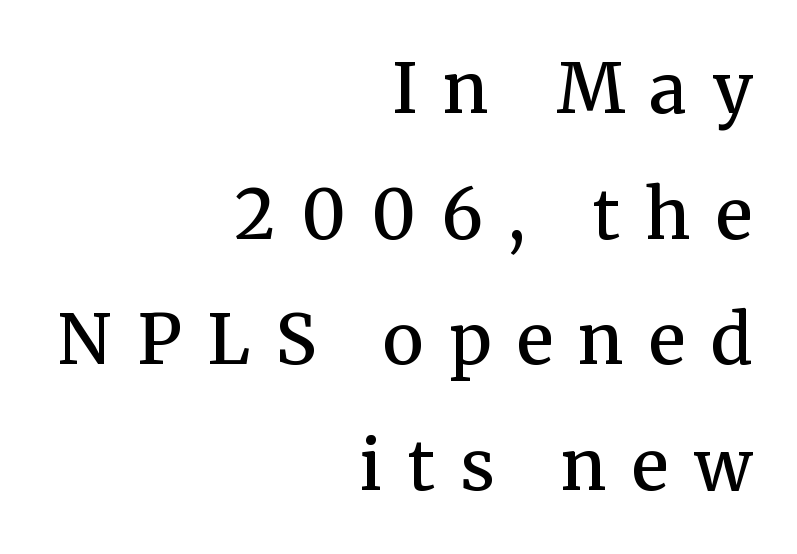
Q: Is the text bold? A: Semi-bold.
Q: Is the text italic (slanted)? A: No, it is upright.
Q: Is the typeface a serif or a sans-serif typeface? A: Serif.
Q: Is the text underlined? A: No.
Q: How is the paragraph aligned? A: Right-aligned.
Q: Is the spacing between letters normal or unusually wide? A: Unusually wide.
Q: Width (condensed, normal, or wide)? A: Normal.
Q: Stroke contrast? A: Medium.
Q: x-height? A: Medium.
Q: Monospaced? A: No.
